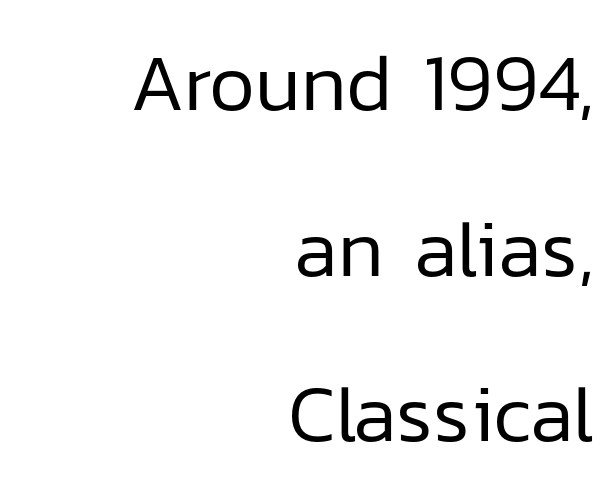
The image shows 80 px regular-weight sans-serif type, upright; set right-aligned, loose line spacing (2.07x), normal letter spacing, not underlined; low stroke contrast and a medium x-height.
